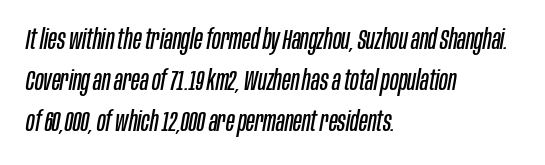
The image shows 28 px regular-weight, condensed type, italic (leaning right); set left-aligned, normal line spacing (1.47x), normal letter spacing, not underlined; low stroke contrast and a large x-height.
